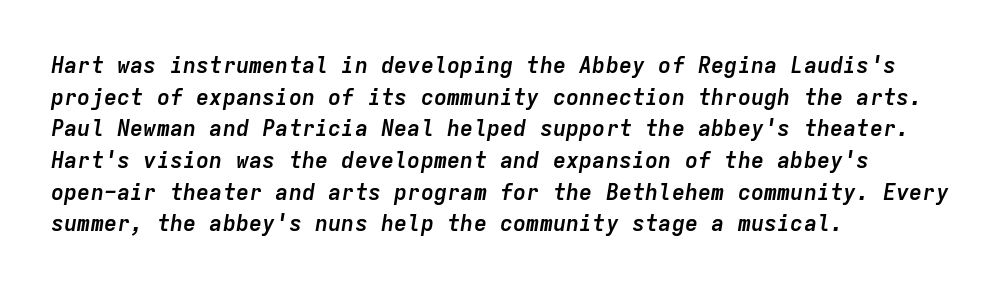
The lines sit at an ordinary, default distance from one another. Typographic density is high because the face is bold. The rendering anchors every line to the left-hand side. Lines of text with bare space underneath.
